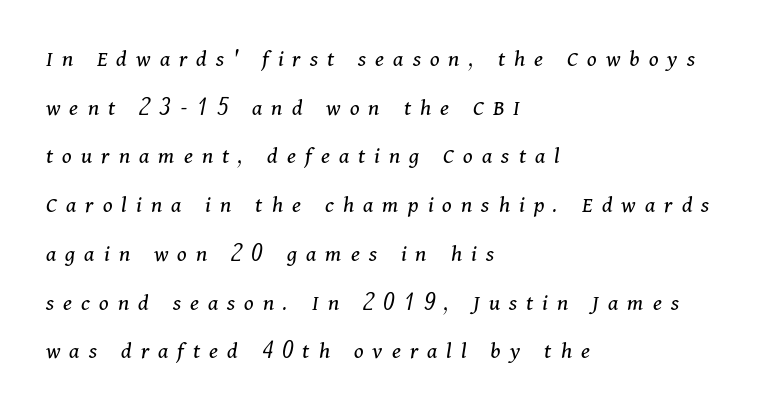
{"italic": "yes", "lean": "right", "slant_degrees": 11, "bold": "no", "underline": "no", "align": "left", "line_spacing": "loose", "line_spacing_ratio": 2.03, "letter_spacing": "wide", "letter_spacing_em": 0.38, "glyph_px": 24}
